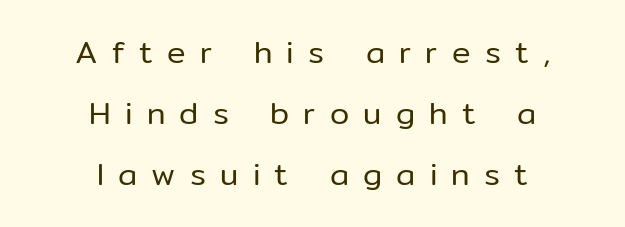
{"serif": "no", "italic": "no", "bold": "no", "weight": "regular", "width": "normal", "stroke_contrast": "low", "x_height": "medium", "monospaced": "no", "underline": "no", "align": "center", "line_spacing": "loose", "line_spacing_ratio": 1.97, "letter_spacing": "wide", "letter_spacing_em": 0.46, "glyph_px": 31}
